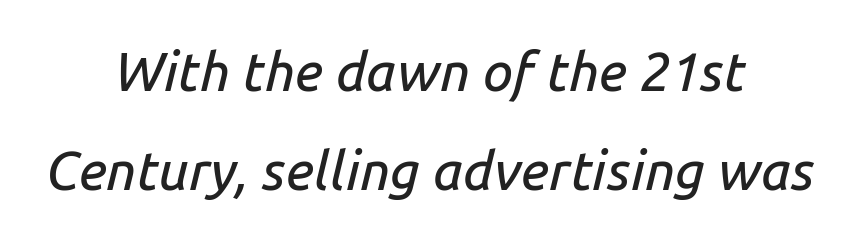
The image shows 54 px text type, italic (leaning right); set centered, line spacing 1.84x, normal letter spacing, not underlined; low stroke contrast and a medium x-height.
